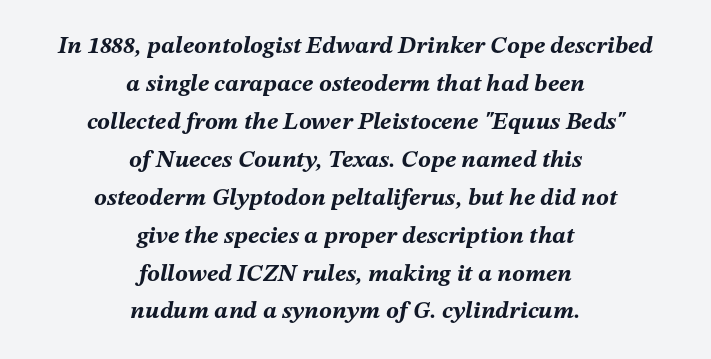
The image shows 24 px bold type, italic (leaning right); set centered, normal line spacing (1.58x), normal letter spacing, not underlined.
